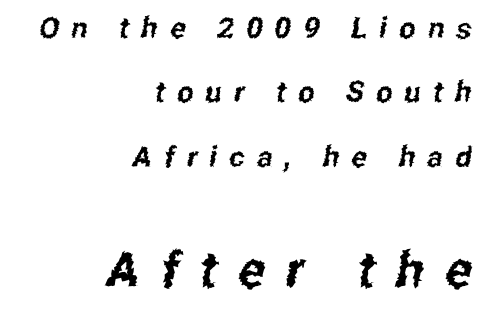
{"serif": "no", "width": "condensed", "stroke_contrast": "low", "x_height": "medium", "monospaced": "no", "underline": "no", "align": "right", "line_spacing": "loose", "line_spacing_ratio": 2.22, "letter_spacing": "wide", "letter_spacing_em": 0.42, "larger_block": "second", "size_ratio": 1.72, "glyph_px": 50}
